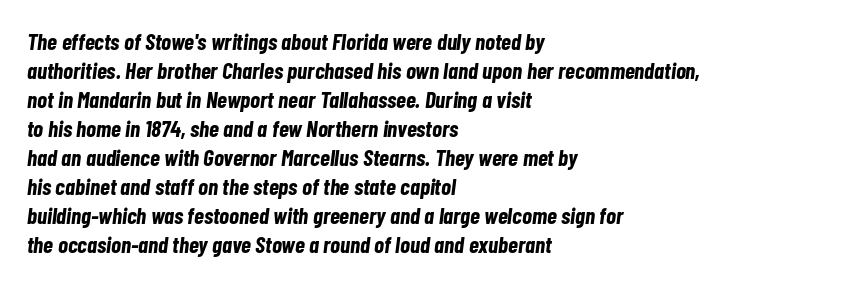
Q: Is the text bold? A: Yes.
Q: Is the text italic (slanted)? A: Yes, it leans right by about 7 degrees.
Q: Is the text underlined? A: No.
Q: How is the paragraph aligned? A: Left-aligned.
Q: Is the spacing between letters normal or unusually wide? A: Normal.
Q: Is the spacing between lines tight, normal or loose? A: Normal.
